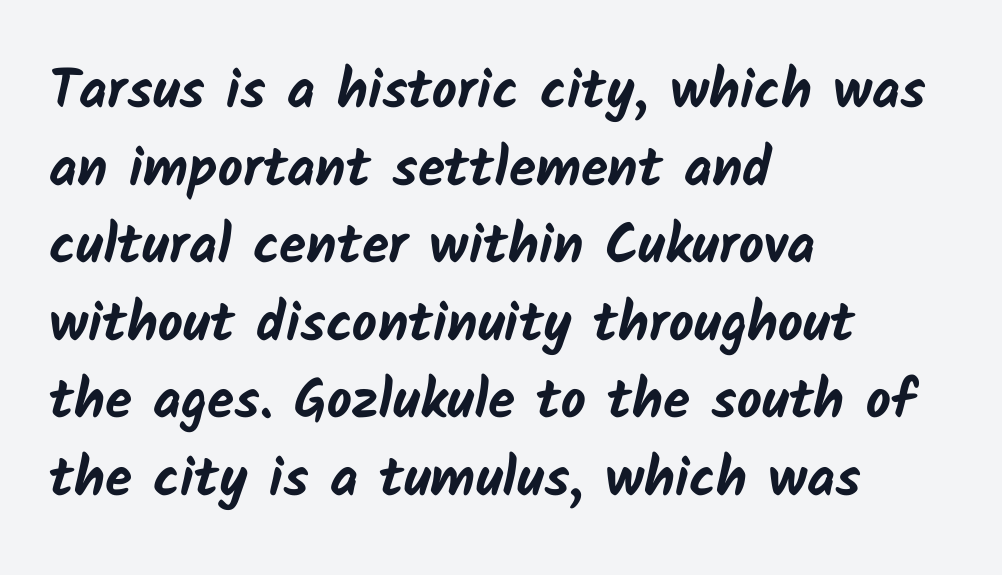
Is the letter spacing exaggerated? No — it looks like the ordinary default. Anything drawn beneath the words? Only blank space. Normally led — the rows are evenly, conventionally spaced. Thick stems and heavy bowls — unmistakably bold. Layout note: lines flush left.
